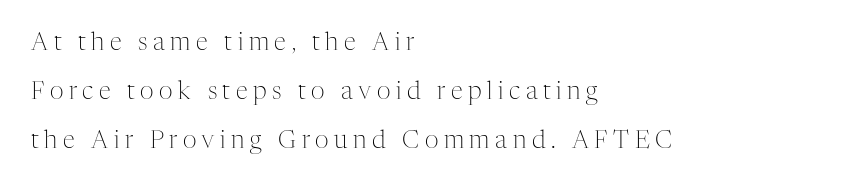
{"italic": "no", "bold": "no", "underline": "no", "align": "left", "line_spacing": "loose", "line_spacing_ratio": 2.05, "letter_spacing": "wide", "letter_spacing_em": 0.23, "glyph_px": 24}
